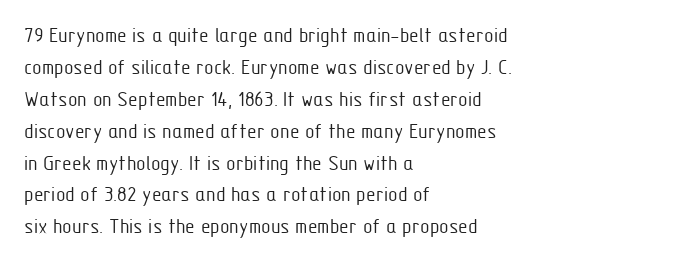
This sample uses an upright cut, with every glyph sitting square on the baseline. Check the space under the baseline: it is left empty. These lines are set flush left with a ragged right edge. Weight: not bold — regular or lighter.
